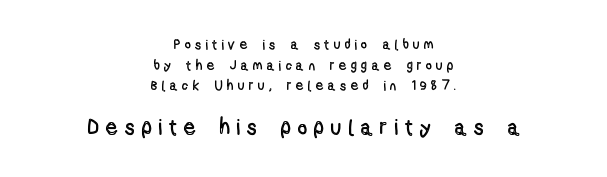
{"italic": "no", "underline": "no", "align": "center", "line_spacing": "normal", "line_spacing_ratio": 1.47, "letter_spacing": "wide", "letter_spacing_em": 0.35, "larger_block": "second", "size_ratio": 1.57, "glyph_px": 22}
